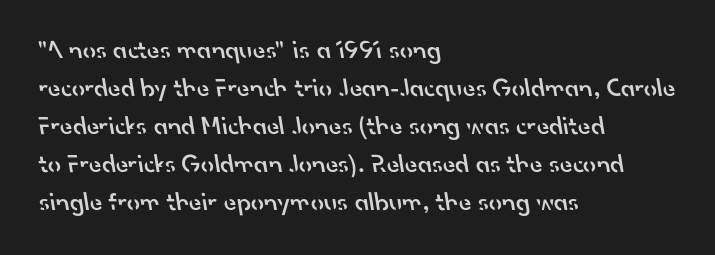
{"bold": "semi", "underline": "no", "align": "left", "line_spacing": "normal", "line_spacing_ratio": 1.46, "letter_spacing": "normal", "letter_spacing_em": 0.0, "glyph_px": 26}
